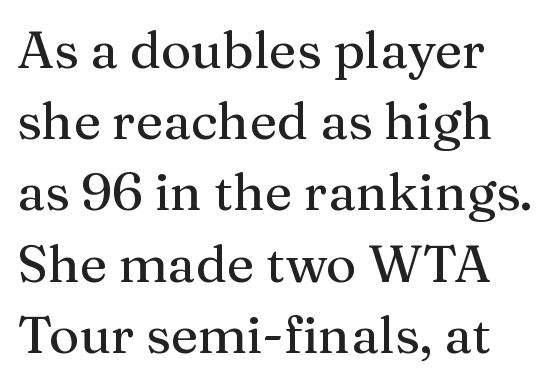
The image shows 52 px serif type, upright; set normal line spacing (1.37x), normal letter spacing, not underlined; medium stroke contrast and a medium x-height.
